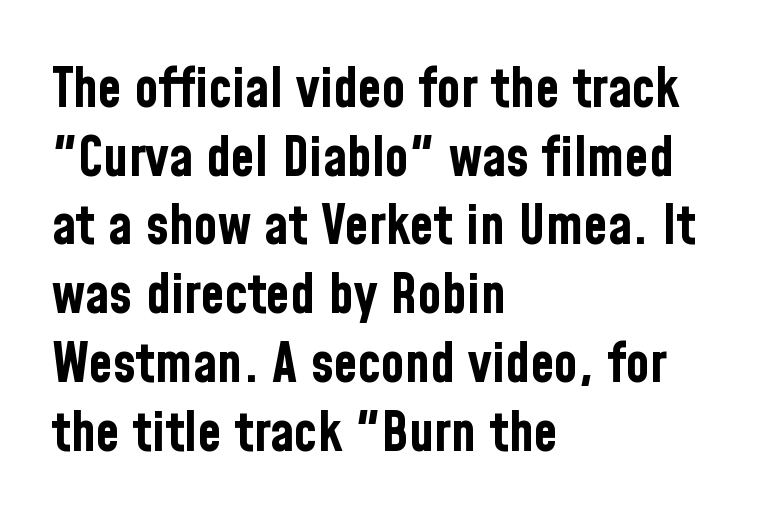
Q: Is the text bold? A: Yes.
Q: Is the text italic (slanted)? A: No, it is upright.
Q: Is the typeface a serif or a sans-serif typeface? A: Sans-serif.
Q: Is the text underlined? A: No.
Q: How is the paragraph aligned? A: Left-aligned.
Q: Is the spacing between letters normal or unusually wide? A: Normal.
Q: Is the spacing between lines tight, normal or loose? A: Normal.
Q: Width (condensed, normal, or wide)? A: Condensed.
Q: Stroke contrast? A: Low.
Q: x-height? A: Medium.
Q: Monospaced? A: No.
